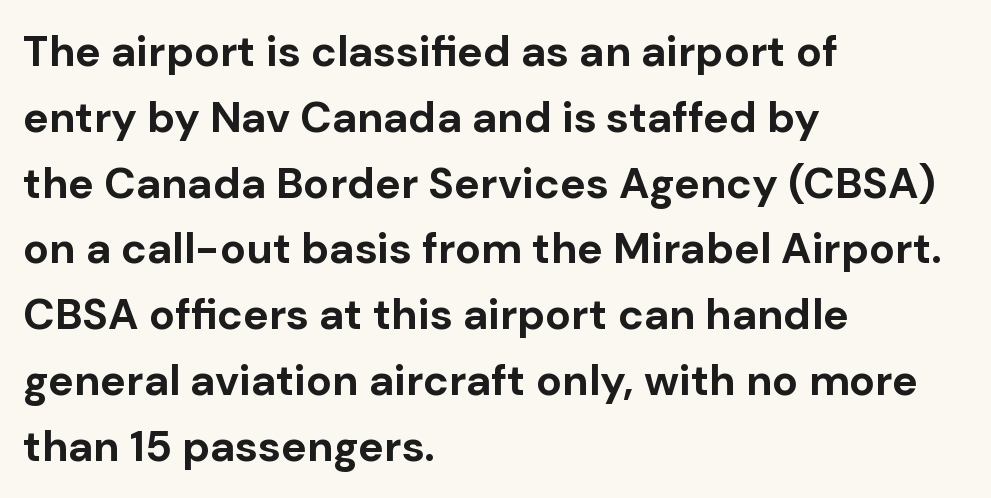
Style check: upright. Letter spacing: default. Descender tails drop into unmarked territory. Grotesque or geometric, the face here clearly has no serifs.
